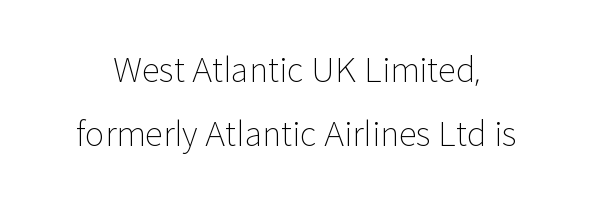
Q: Is the text bold? A: No.
Q: Is the text italic (slanted)? A: No, it is upright.
Q: Is the typeface a serif or a sans-serif typeface? A: Sans-serif.
Q: Is the text underlined? A: No.
Q: Is the spacing between letters normal or unusually wide? A: Normal.
Q: Is the spacing between lines tight, normal or loose? A: Loose.
Q: Width (condensed, normal, or wide)? A: Normal.
Q: Stroke contrast? A: Low.
Q: x-height? A: Medium.
Q: Monospaced? A: No.
